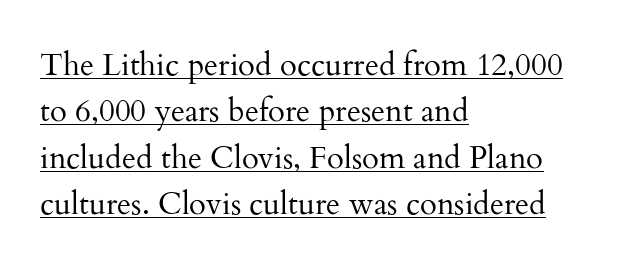
The image shows 31 px regular-weight serif type, upright; set left-aligned, normal line spacing (1.5x), normal letter spacing, underlined; medium stroke contrast and a small x-height.
